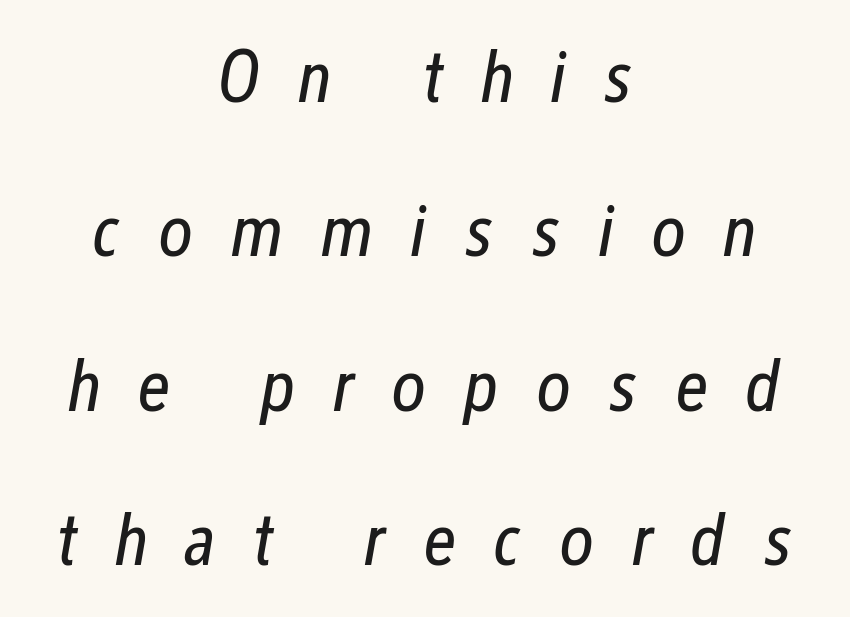
The rendering positions every line midway between the sides. The lines are spread far apart with generous leading. Only glyphs here, with clear space below each row. Do the characters align in a grid? No, the font is proportional. The letters are slanted; this is an italic face.
